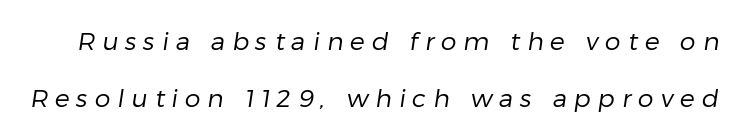
Q: Is the text bold? A: No.
Q: Is the text underlined? A: No.
Q: Is the spacing between letters normal or unusually wide? A: Unusually wide.
Q: Is the spacing between lines tight, normal or loose? A: Loose.
